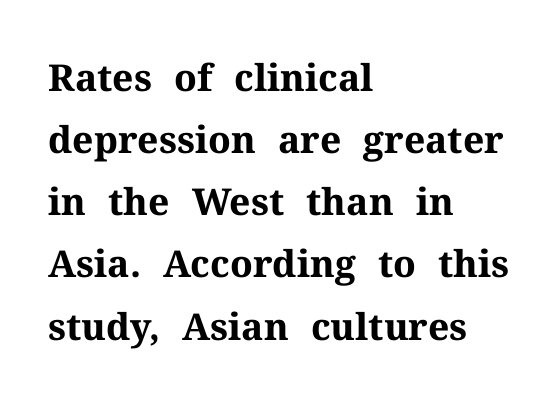
The paragraph shown leans on its left margin. The designer went with a serif here, giving each stem small feet. If you measured baseline to baseline, you'd find a middling distance. Each letter keeps its own natural width here, so spacing adapts to shape.
